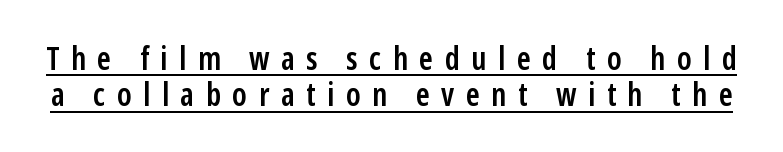
{"serif": "no", "italic": "no", "bold": "semi", "weight": "semibold", "width": "condensed", "stroke_contrast": "low", "x_height": "medium", "monospaced": "no", "underline": "yes", "line_spacing": "tight", "line_spacing_ratio": 1.14, "letter_spacing": "wide", "letter_spacing_em": 0.36, "glyph_px": 32}
